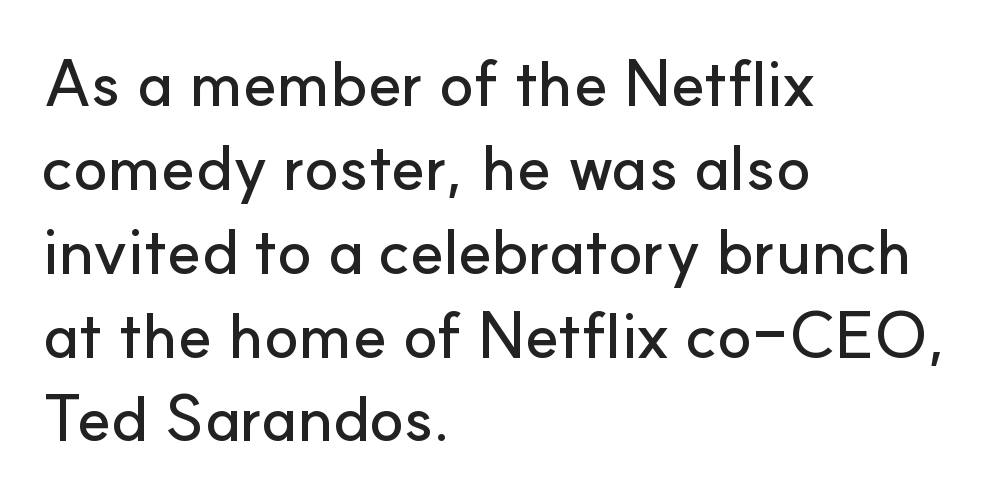
Q: Is the text italic (slanted)? A: No, it is upright.
Q: Is the typeface a serif or a sans-serif typeface? A: Sans-serif.
Q: Is the text underlined? A: No.
Q: How is the paragraph aligned? A: Left-aligned.
Q: Is the spacing between letters normal or unusually wide? A: Normal.
Q: Is the spacing between lines tight, normal or loose? A: Normal.
Q: Width (condensed, normal, or wide)? A: Normal.
Q: Stroke contrast? A: Low.
Q: x-height? A: Small.
Q: Monospaced? A: No.
